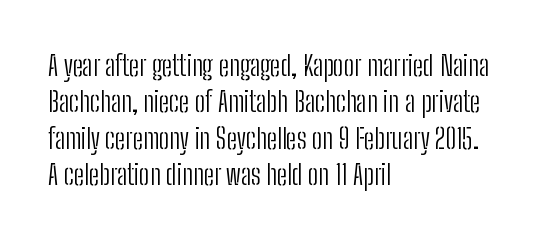
Q: Is the text bold? A: No.
Q: Is the text italic (slanted)? A: No, it is upright.
Q: Is the typeface a serif or a sans-serif typeface? A: Sans-serif.
Q: Is the text underlined? A: No.
Q: How is the paragraph aligned? A: Left-aligned.
Q: Is the spacing between letters normal or unusually wide? A: Normal.
Q: Is the spacing between lines tight, normal or loose? A: Normal.
Q: Width (condensed, normal, or wide)? A: Condensed.
Q: Stroke contrast? A: Low.
Q: x-height? A: Medium.
Q: Monospaced? A: No.
